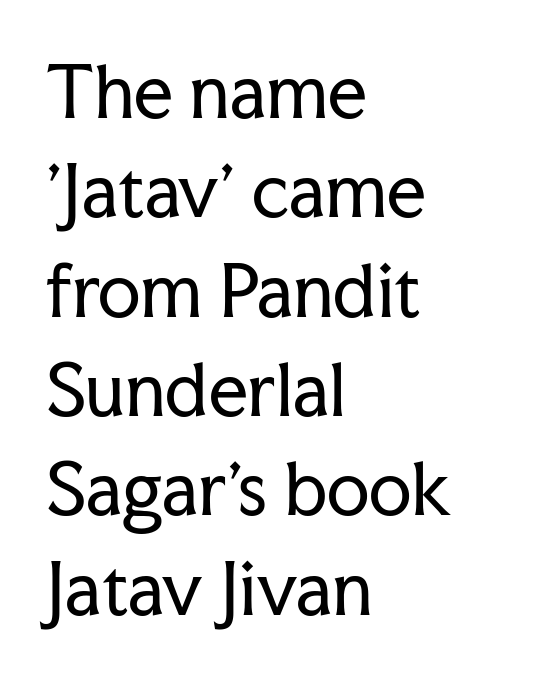
Q: Is the text bold? A: No.
Q: Is the text italic (slanted)? A: No, it is upright.
Q: Is the typeface a serif or a sans-serif typeface? A: Serif.
Q: Is the text underlined? A: No.
Q: How is the paragraph aligned? A: Left-aligned.
Q: Is the spacing between letters normal or unusually wide? A: Normal.
Q: Is the spacing between lines tight, normal or loose? A: Normal.
Q: Width (condensed, normal, or wide)? A: Normal.
Q: Stroke contrast? A: Low.
Q: x-height? A: Medium.
Q: Monospaced? A: No.
